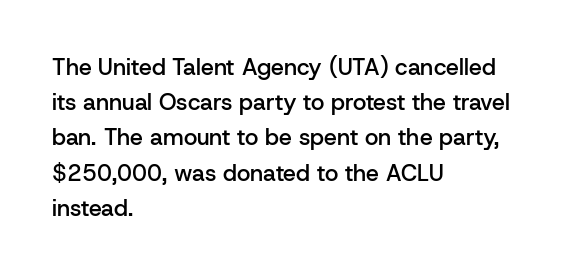
Summary of weight: moderately heavy, a semibold. You could call the tracking neutral — neither tight nor loose. Unmarked baselines from the first word to the last. Quick note: interline space is typical.
